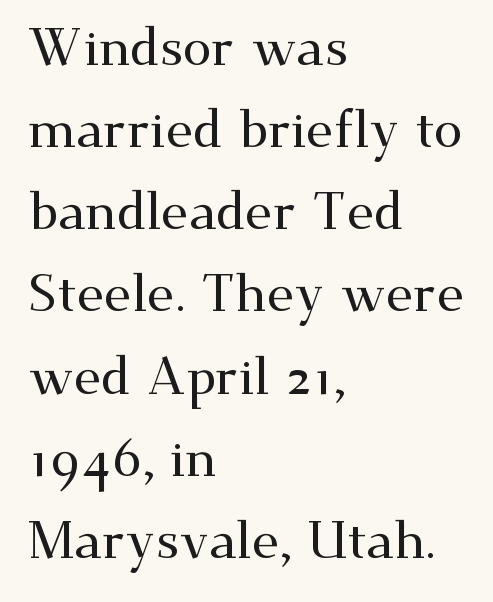
The image shows 52 px wide serif type, upright; set left-aligned, normal line spacing (1.58x), normal letter spacing, not underlined; medium stroke contrast and a small x-height.
